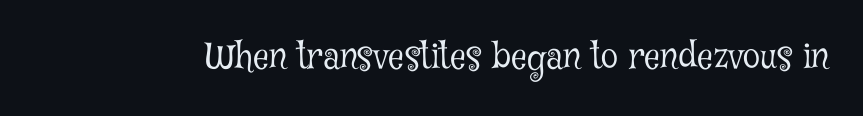
A typesetter would call this proportional, since set widths differ per character. This is not heavy type; no bold has been used. Italic? Not at all — the glyphs are vertical. The rendering keeps characters at their native spacing.
